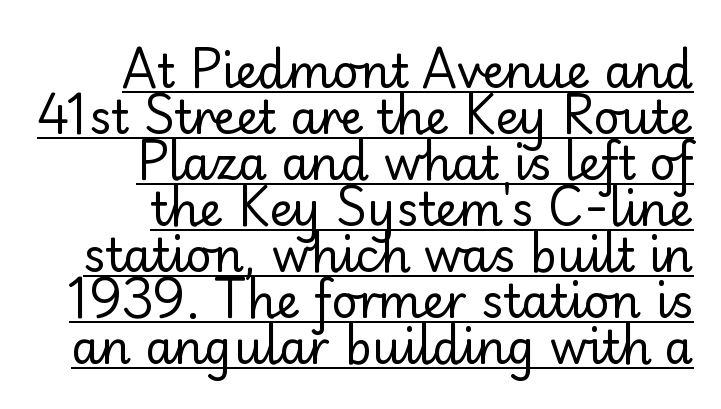
The image shows 46 px regular-weight sans-serif type, upright; set right-aligned, tight line spacing (1.0x), normal letter spacing, underlined; low stroke contrast and a small x-height.
